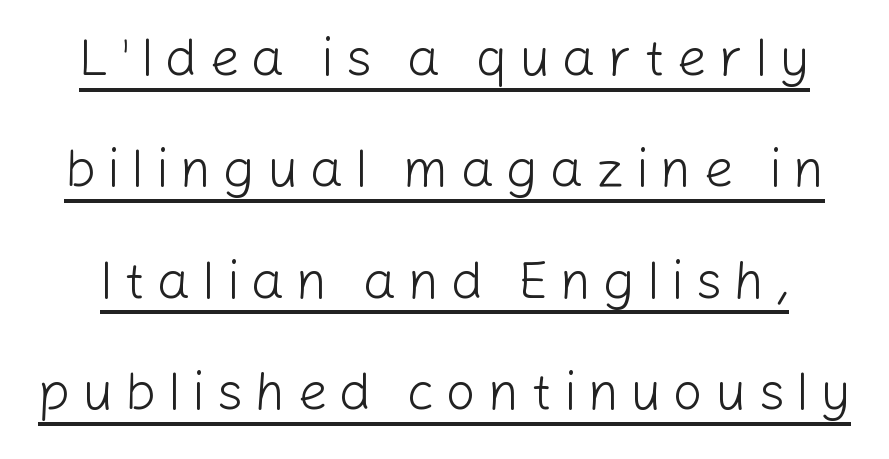
{"serif": "no", "italic": "no", "bold": "no", "weight": "light", "width": "normal", "stroke_contrast": "low", "x_height": "medium", "monospaced": "no", "underline": "yes", "line_spacing": "loose", "line_spacing_ratio": 2.1, "letter_spacing": "wide", "letter_spacing_em": 0.22, "glyph_px": 53}
